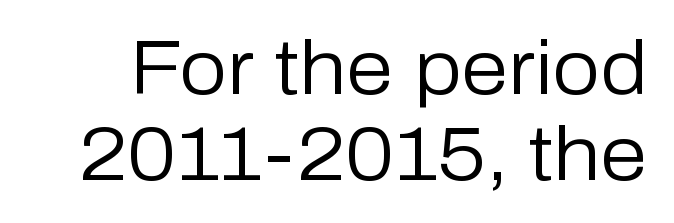
{"serif": "no", "italic": "no", "bold": "no", "weight": "regular", "width": "normal", "stroke_contrast": "low", "x_height": "medium", "monospaced": "no", "underline": "no", "line_spacing": "tight", "line_spacing_ratio": 1.13, "letter_spacing": "normal", "letter_spacing_em": 0.0, "glyph_px": 76}
